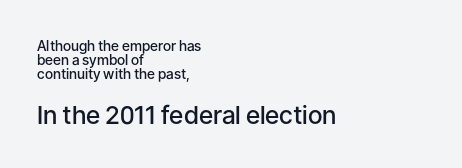
You get the small type first, then a jump to larger type. Nope, not italic — everything's standing straight. Stroke thickness is moderately raised; the sample reads as semibold. The passage shown is not underscored anywhere.
